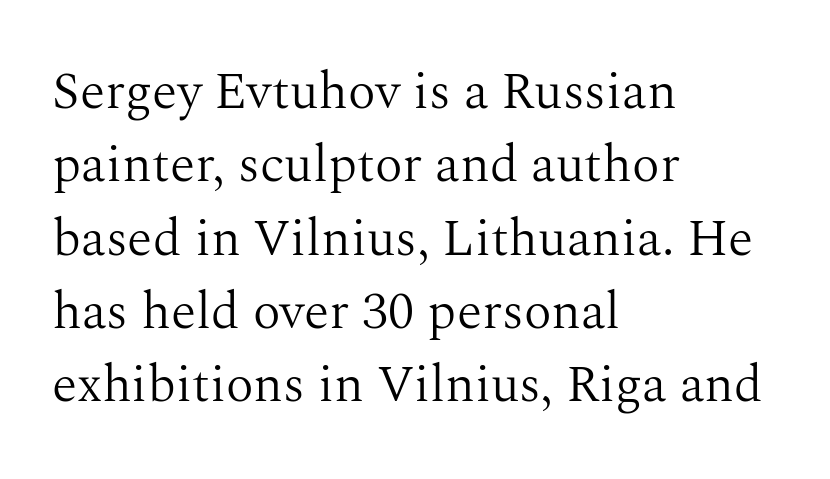
The image shows 52 px light serif type, upright; set left-aligned, normal line spacing (1.41x), normal letter spacing, not underlined; medium stroke contrast and a medium x-height.
